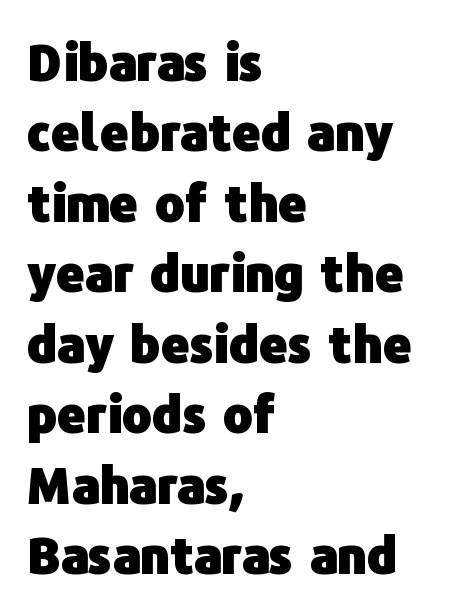
The image shows 50 px heavy sans-serif type, upright; set left-aligned, normal line spacing (1.41x), normal letter spacing, not underlined; low stroke contrast and a medium x-height.
